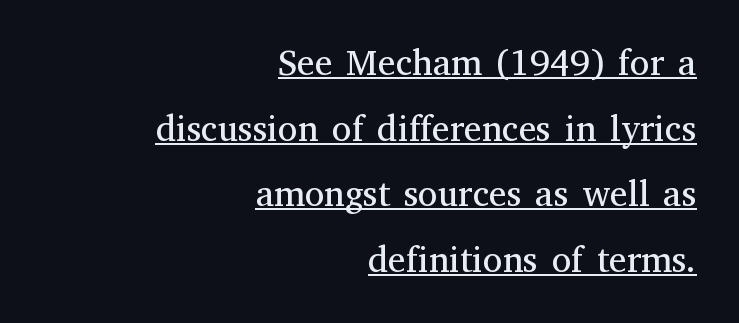
{"serif": "yes", "italic": "no", "bold": "no", "weight": "regular", "width": "normal", "stroke_contrast": "medium", "x_height": "medium", "monospaced": "no", "underline": "yes", "align": "right", "line_spacing_ratio": 1.82, "letter_spacing": "normal", "letter_spacing_em": 0.0, "glyph_px": 36}
